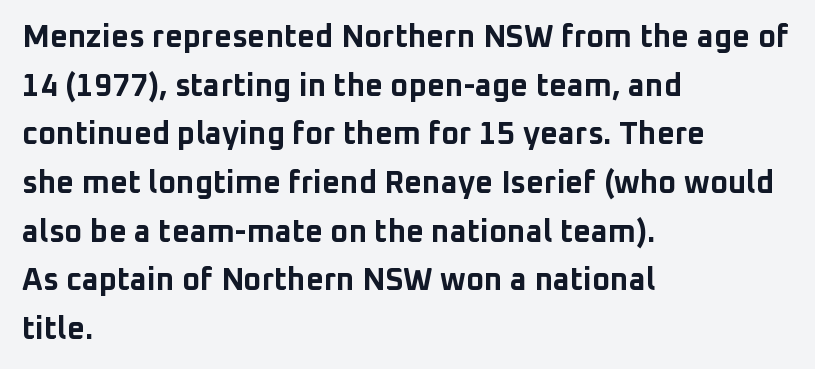
Q: Is the text bold? A: Yes.
Q: Is the text italic (slanted)? A: No, it is upright.
Q: Is the typeface a serif or a sans-serif typeface? A: Sans-serif.
Q: Is the text underlined? A: No.
Q: How is the paragraph aligned? A: Left-aligned.
Q: Is the spacing between letters normal or unusually wide? A: Normal.
Q: Is the spacing between lines tight, normal or loose? A: Normal.
Q: Width (condensed, normal, or wide)? A: Normal.
Q: Stroke contrast? A: Low.
Q: x-height? A: Medium.
Q: Monospaced? A: No.
